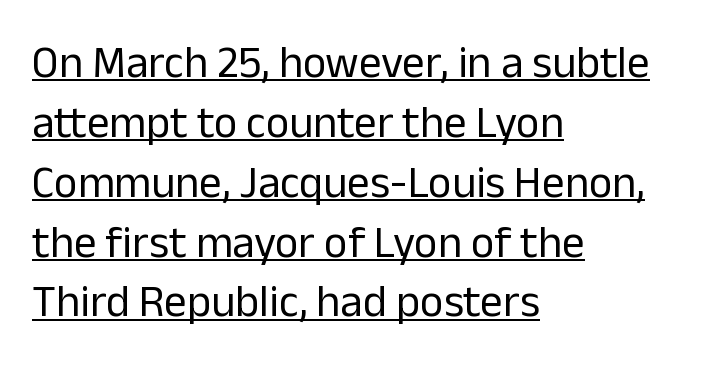
{"serif": "no", "italic": "no", "bold": "no", "weight": "regular", "width": "normal", "stroke_contrast": "low", "x_height": "medium", "monospaced": "no", "underline": "yes", "align": "left", "line_spacing": "normal", "line_spacing_ratio": 1.33, "letter_spacing": "normal", "letter_spacing_em": 0.0, "glyph_px": 45}
